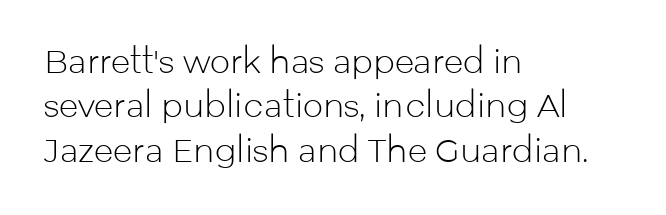
Q: Is the text bold? A: No.
Q: Is the text italic (slanted)? A: No, it is upright.
Q: Is the typeface a serif or a sans-serif typeface? A: Sans-serif.
Q: Is the text underlined? A: No.
Q: How is the paragraph aligned? A: Left-aligned.
Q: Is the spacing between letters normal or unusually wide? A: Normal.
Q: Is the spacing between lines tight, normal or loose? A: Normal.
Q: Width (condensed, normal, or wide)? A: Normal.
Q: Stroke contrast? A: Low.
Q: x-height? A: Medium.
Q: Monospaced? A: No.
